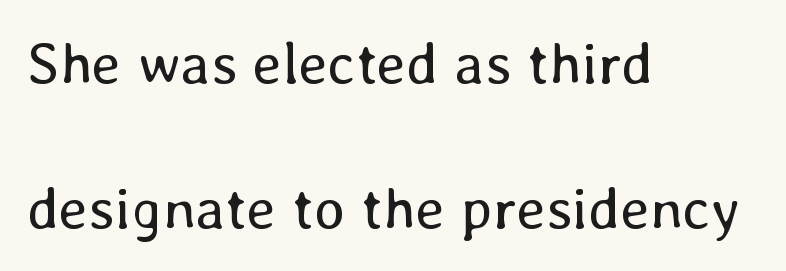
{"italic": "no", "bold": "no", "weight": "regular", "width": "normal", "stroke_contrast": "low", "x_height": "medium", "monospaced": "no", "underline": "no", "align": "left", "line_spacing": "loose", "line_spacing_ratio": 2.45, "letter_spacing": "normal", "letter_spacing_em": 0.0, "glyph_px": 59}
